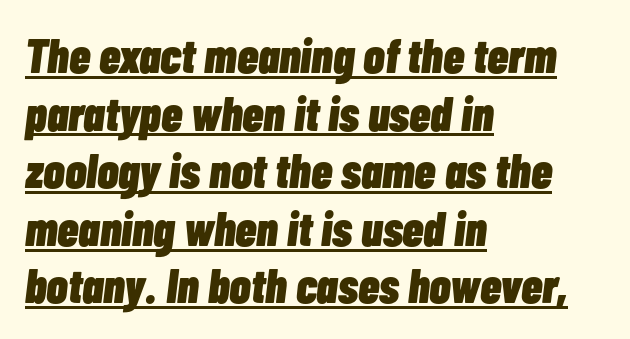
Q: Is the text bold? A: Yes.
Q: Is the text italic (slanted)? A: Yes, it leans right by about 7 degrees.
Q: Is the text underlined? A: Yes.
Q: How is the paragraph aligned? A: Left-aligned.
Q: Is the spacing between letters normal or unusually wide? A: Normal.
Q: Width (condensed, normal, or wide)? A: Condensed.
Q: Stroke contrast? A: Low.
Q: x-height? A: Medium.
Q: Monospaced? A: No.
